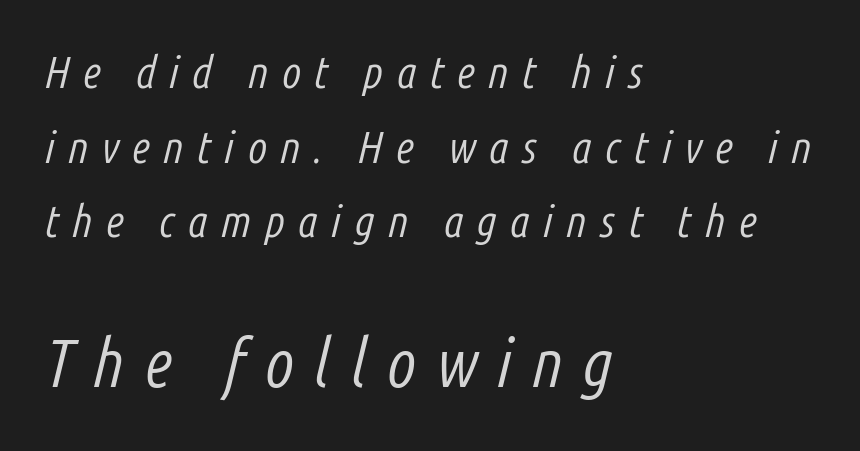
Q: Is the text bold? A: No.
Q: Is the text italic (slanted)? A: Yes, it leans right by about 14 degrees.
Q: Is the text underlined? A: No.
Q: How is the paragraph aligned? A: Left-aligned.
Q: Is the spacing between letters normal or unusually wide? A: Unusually wide.
Q: Is the spacing between lines tight, normal or loose? A: Normal.
Q: Which block of text is set in a larger size, the first (top) or the second (bottom)? A: The second (bottom) one.
Q: Width (condensed, normal, or wide)? A: Condensed.
Q: Stroke contrast? A: Low.
Q: x-height? A: Medium.
Q: Monospaced? A: No.
